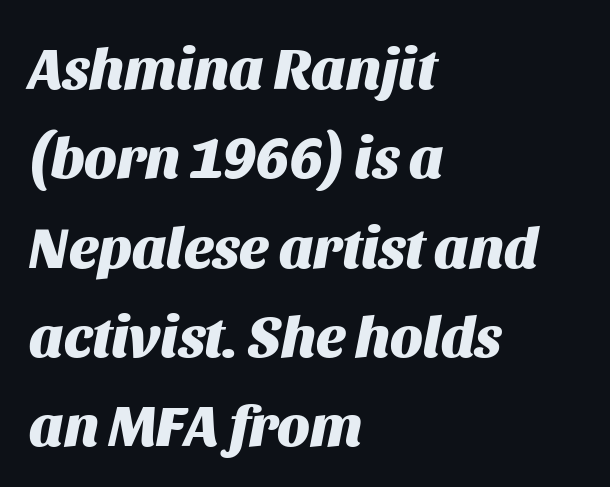
{"italic": "yes", "lean": "right", "slant_degrees": 11, "bold": "yes", "weight": "heavy", "width": "normal", "stroke_contrast": "medium", "x_height": "large", "monospaced": "no", "underline": "no", "align": "left", "line_spacing": "normal", "line_spacing_ratio": 1.54, "letter_spacing": "normal", "letter_spacing_em": 0.0, "glyph_px": 58}
